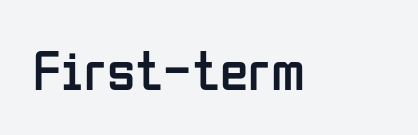
The letters advance in unequal steps, a hallmark of proportional type. In terms of letterform style, serifs are entirely absent. Letters have the restrained weight of plain body copy at most. The horizontal fit of the characters is conventional and even. Descenders are the only things crossing below the line. This is the regular roman posture of the typeface.
